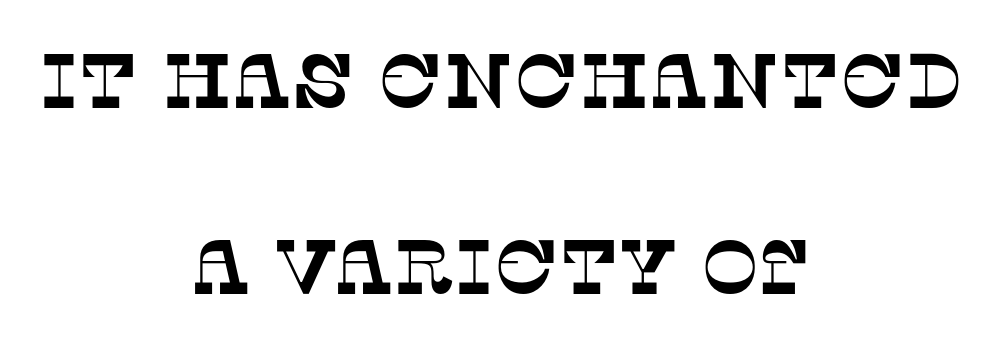
The image shows 77 px serif type; set centered, loose line spacing (2.41x), normal letter spacing, not underlined; low stroke contrast and a large x-height.
